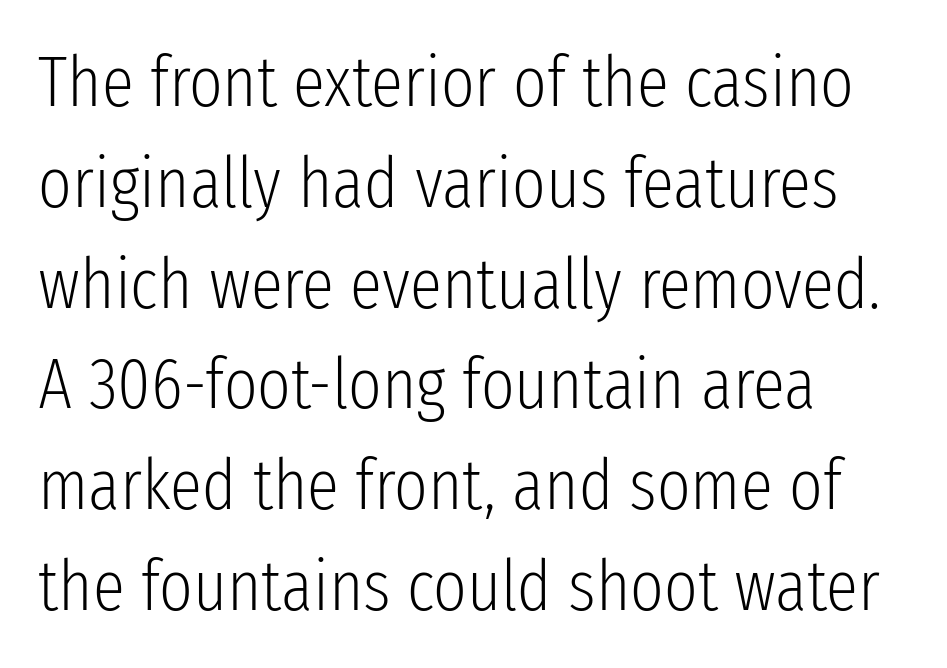
The image shows 72 px light, condensed sans-serif type, upright; set left-aligned, normal line spacing (1.4x), normal letter spacing, not underlined; low stroke contrast and a medium x-height.
